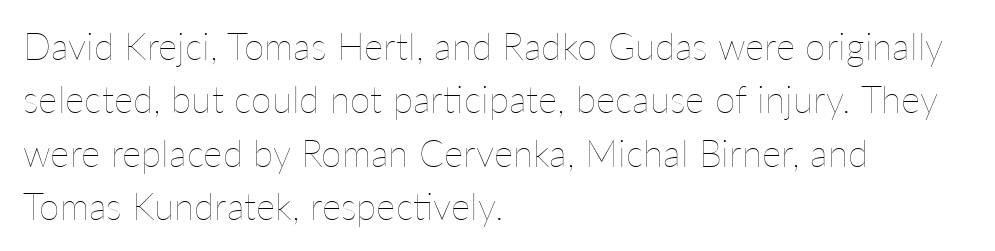
The image shows 37 px thin type, upright; set left-aligned, normal line spacing (1.44x), normal letter spacing, not underlined; low stroke contrast and a medium x-height.
